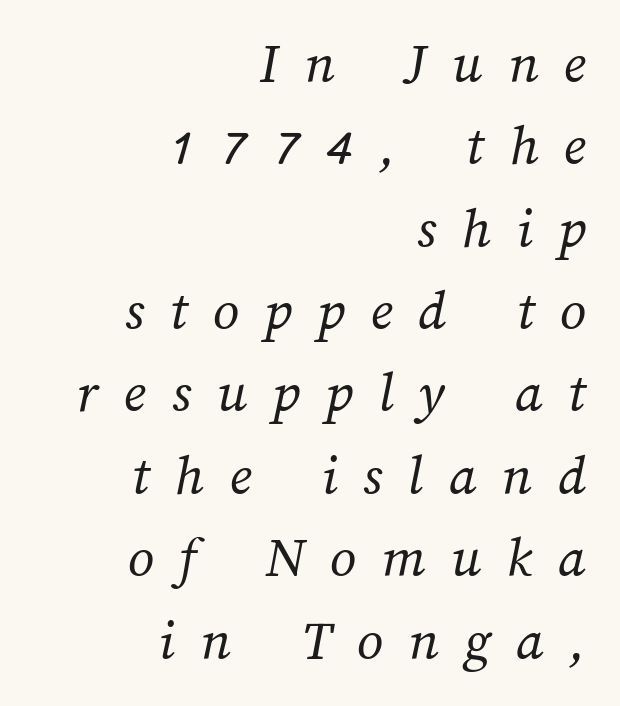
The image shows 58 px regular-weight type; set right-aligned, normal line spacing (1.42x), unusually wide letter spacing (+0.44 em), not underlined; medium stroke contrast and a medium x-height.
